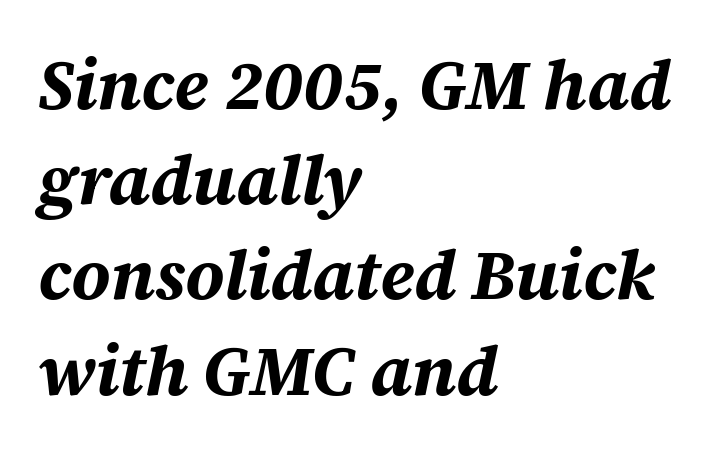
The image shows 69 px bold type, italic (leaning right); set left-aligned, normal line spacing (1.38x), normal letter spacing, not underlined; medium stroke contrast and a large x-height.
